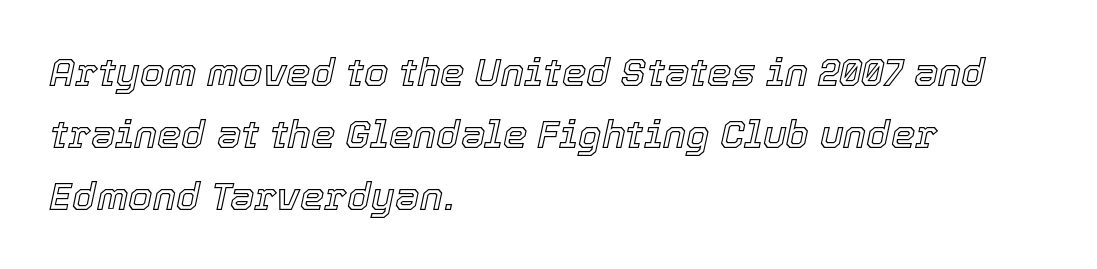
The image shows 39 px text type, italic (leaning right); set left-aligned, normal line spacing (1.59x), normal letter spacing, not underlined; a medium x-height.
